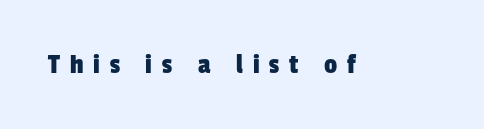
Here the glyphs are tracked loosely, breaking word shapes into spaced letters. Here the designer chose a conventional face with non-uniform glyph widths. What kind of face is this? One without serifs — a sans. Decoration check: the copy has no underline.
